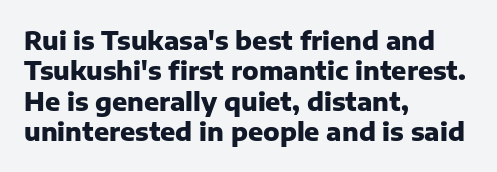
The image shows 25 px bold type, upright; set left-aligned, line spacing 1.22x, normal letter spacing, not underlined.
